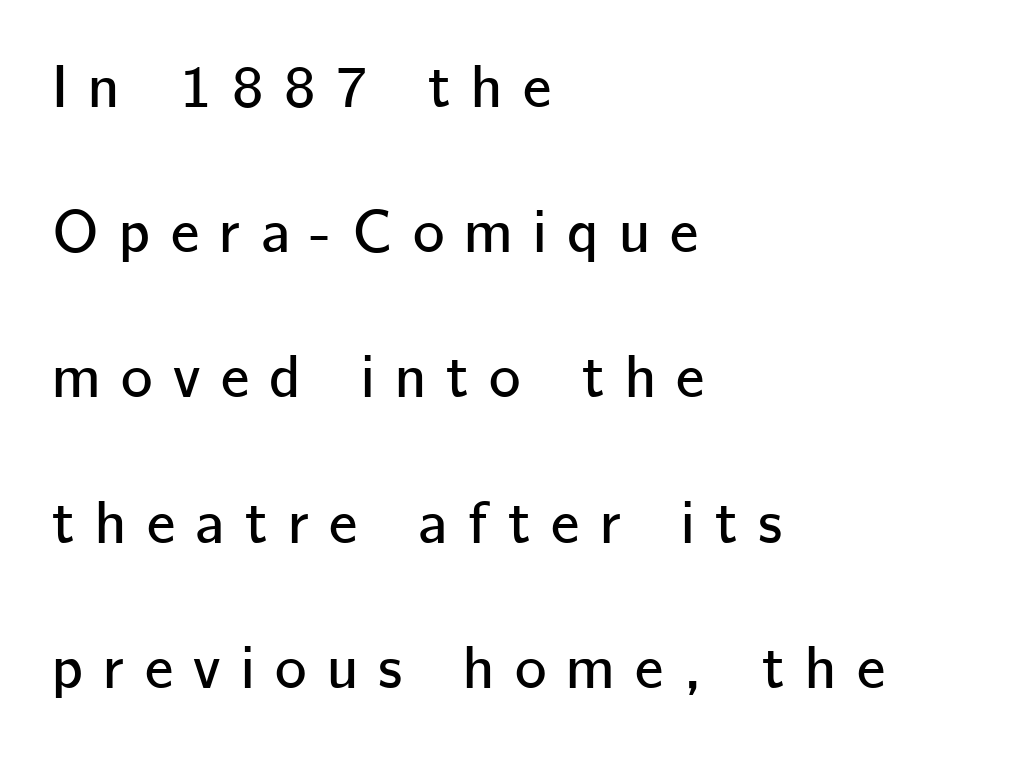
The image shows 60 px sans-serif type, upright; set left-aligned, loose line spacing (2.42x), unusually wide letter spacing (+0.34 em), not underlined; low stroke contrast and a medium x-height.
